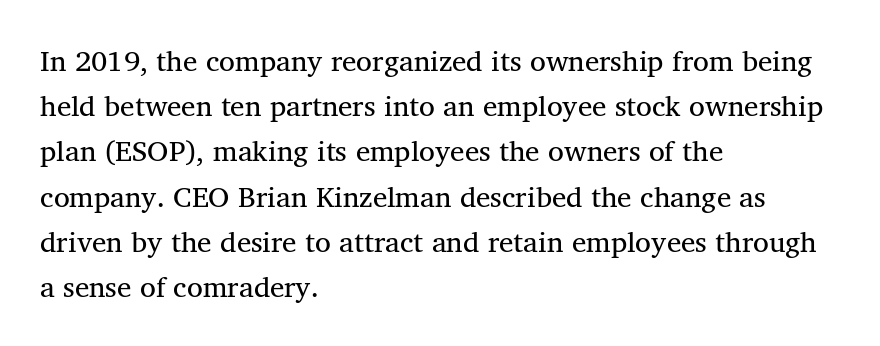
The strokes carry an ordinary text weight at most. Is there any slant? The stems are plumb. Leading: standard. Letters rest on an invisible, unmarked baseline. Reading down the block, your eye returns to a fixed left position each line.
